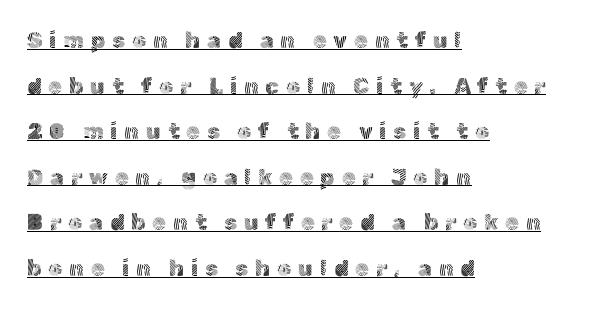
{"italic": "no", "bold": "no", "underline": "yes", "align": "left", "line_spacing": "loose", "line_spacing_ratio": 2.07, "letter_spacing": "wide", "letter_spacing_em": 0.31, "glyph_px": 22}
